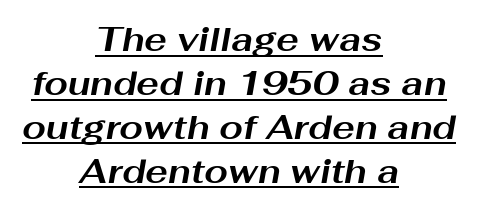
If you drew a line through each stem, it would be angled. Heavy, bold letterforms. The face used here is proportionally spaced, like ordinary book or web type. A typographer would call this underscored text. Letter spacing: default.
